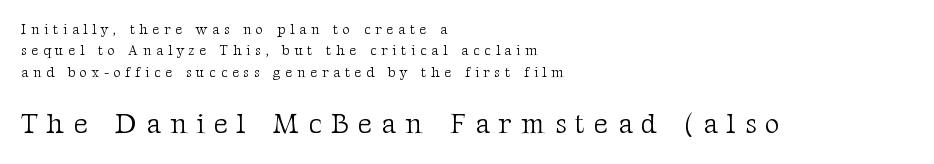
Lines of text with bare space underneath. How are the letters spaced? Widely, with obvious added tracking. Rows of type keep a routine distance in the vertical direction. Unbolded letterforms with no extra heft. Regarding serifs, this sample has them. Leftover space on each line is placed entirely after the last word.
